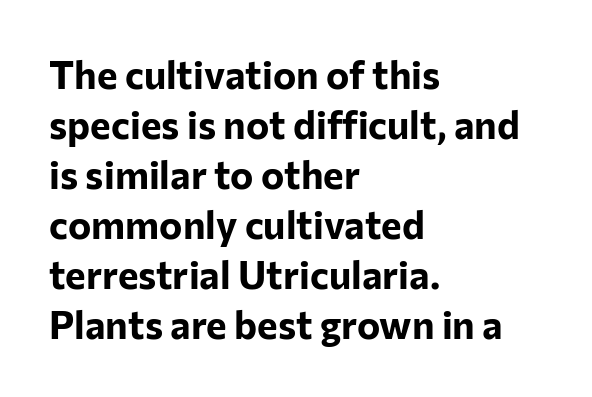
{"serif": "no", "italic": "no", "bold": "yes", "weight": "bold", "width": "normal", "stroke_contrast": "low", "x_height": "medium", "monospaced": "no", "underline": "no", "align": "left", "line_spacing": "normal", "line_spacing_ratio": 1.28, "letter_spacing": "normal", "letter_spacing_em": 0.0, "glyph_px": 39}
